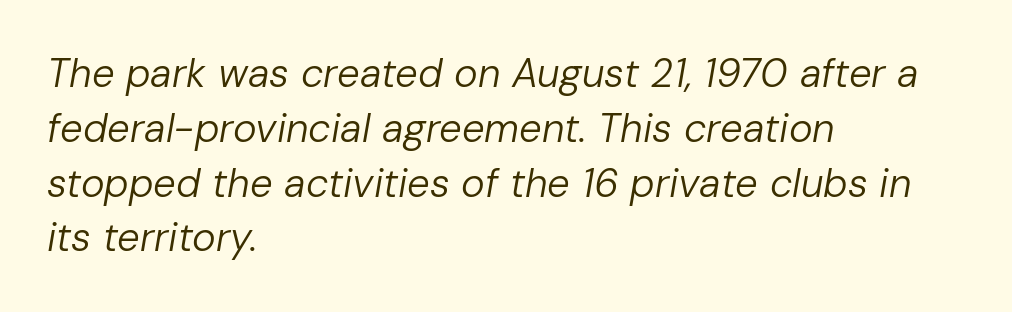
Q: Is the text bold? A: No.
Q: Is the text italic (slanted)? A: Yes, it leans right by about 10 degrees.
Q: Is the text underlined? A: No.
Q: How is the paragraph aligned? A: Left-aligned.
Q: Is the spacing between letters normal or unusually wide? A: Normal.
Q: Is the spacing between lines tight, normal or loose? A: Normal.
Q: Width (condensed, normal, or wide)? A: Normal.
Q: Stroke contrast? A: Low.
Q: x-height? A: Medium.
Q: Monospaced? A: No.
